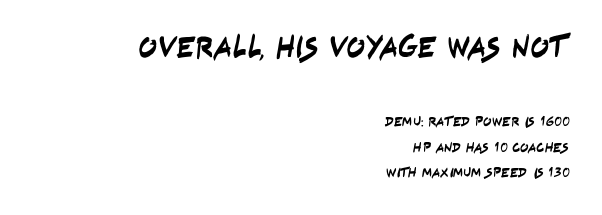
The paragraph has a hard right edge and a soft left edge. Size hierarchy here favors the leading block over the trailing one. Clear beneath every line of the passage. Here the glyphs are tracked normally, forming tight word shapes.
